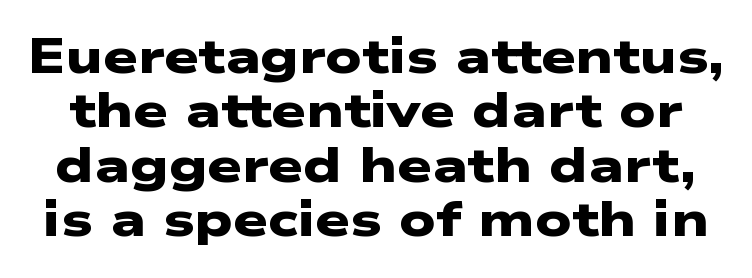
Q: Is the text bold? A: Yes.
Q: Is the typeface a serif or a sans-serif typeface? A: Sans-serif.
Q: Is the text underlined? A: No.
Q: Is the spacing between letters normal or unusually wide? A: Normal.
Q: Is the spacing between lines tight, normal or loose? A: Tight.
Q: Width (condensed, normal, or wide)? A: Wide.
Q: Stroke contrast? A: Low.
Q: x-height? A: Medium.
Q: Monospaced? A: No.
